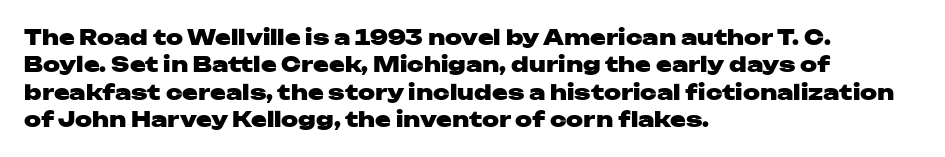
The image shows 21 px bold type, upright; set left-aligned, normal line spacing (1.3x), normal letter spacing, not underlined.
